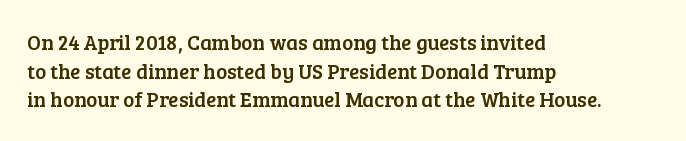
Q: Is the text italic (slanted)? A: No, it is upright.
Q: Is the text underlined? A: No.
Q: How is the paragraph aligned? A: Left-aligned.
Q: Is the spacing between letters normal or unusually wide? A: Normal.
Q: Is the spacing between lines tight, normal or loose? A: Normal.
